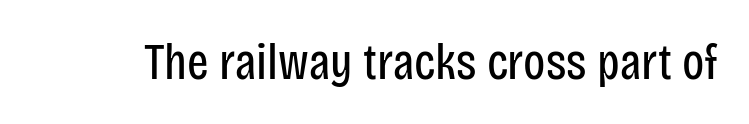
{"serif": "no", "italic": "no", "bold": "no", "weight": "regular", "width": "condensed", "stroke_contrast": "low", "x_height": "large", "monospaced": "no", "underline": "no", "letter_spacing": "normal", "letter_spacing_em": 0.0, "glyph_px": 51}
